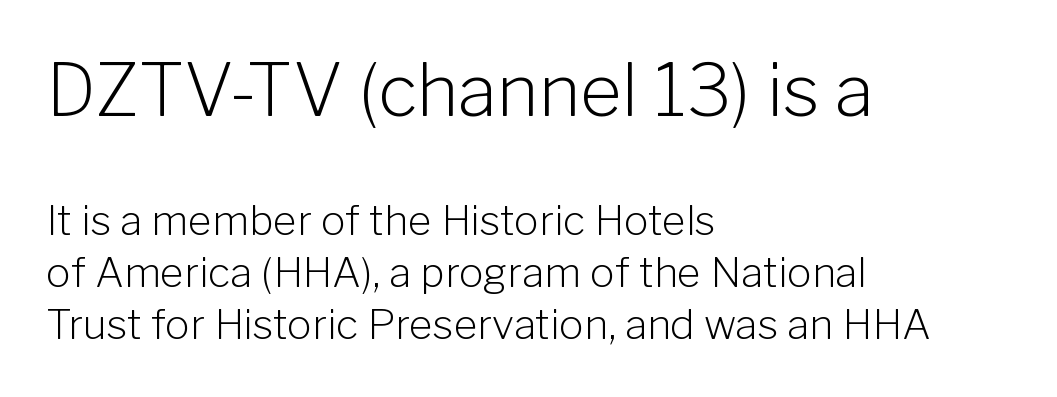
The image shows 72 px light sans-serif type, upright; set left-aligned, normal line spacing (1.27x), normal letter spacing, not underlined; the first (top) block is 1.76x larger; low stroke contrast and a medium x-height.
